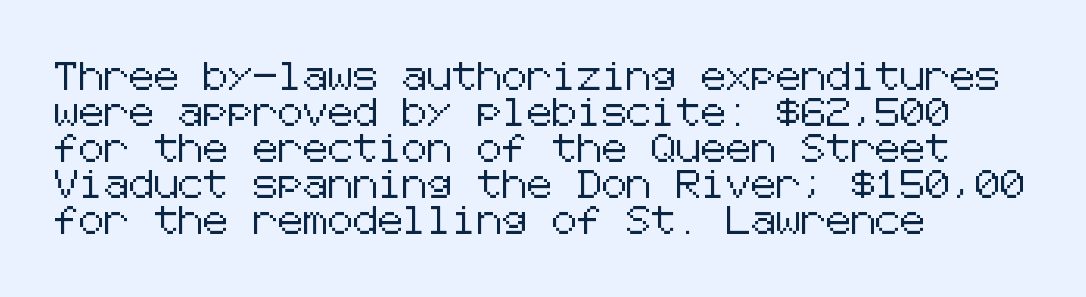
Q: Is the text italic (slanted)? A: No, it is upright.
Q: Is the typeface a serif or a sans-serif typeface? A: Sans-serif.
Q: Is the text underlined? A: No.
Q: How is the paragraph aligned? A: Left-aligned.
Q: Is the spacing between letters normal or unusually wide? A: Normal.
Q: Is the spacing between lines tight, normal or loose? A: Normal.
Q: Width (condensed, normal, or wide)? A: Normal.
Q: Stroke contrast? A: Low.
Q: x-height? A: Medium.
